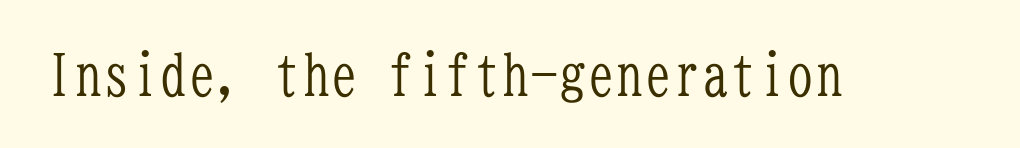
The image shows 57 px light, condensed serif type, upright, monospaced; set normal letter spacing, not underlined; low stroke contrast and a medium x-height.
